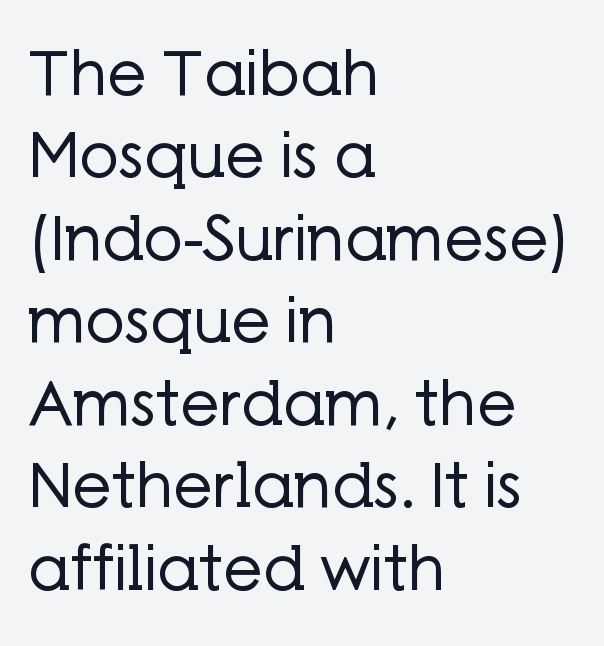
The image shows 62 px regular-weight sans-serif type, upright; set left-aligned, normal line spacing (1.33x), normal letter spacing, not underlined; low stroke contrast and a medium x-height.
